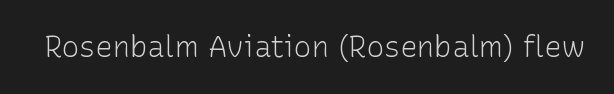
Q: Is the text bold? A: No.
Q: Is the text italic (slanted)? A: No, it is upright.
Q: Is the typeface a serif or a sans-serif typeface? A: Sans-serif.
Q: Is the text underlined? A: No.
Q: Is the spacing between letters normal or unusually wide? A: Normal.
Q: Width (condensed, normal, or wide)? A: Normal.
Q: Stroke contrast? A: Low.
Q: x-height? A: Medium.
Q: Monospaced? A: No.
